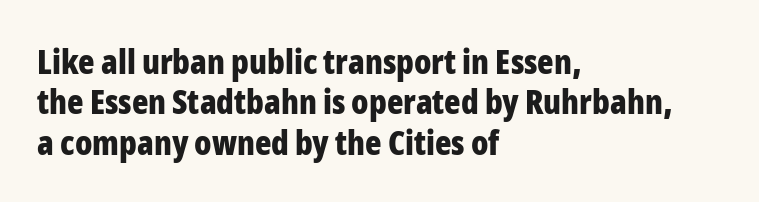
A typesetter would call this proportional, since set widths differ per character. Which margin do the lines hug? The left one — the right edge is uneven. Nope, no serifs anywhere on these letters. Tracking here is standard; glyphs follow each other at the usual distance. Unlike italic type, these characters show no tilt at all. Does the weight exceed regular? Yes, all the way to bold.
